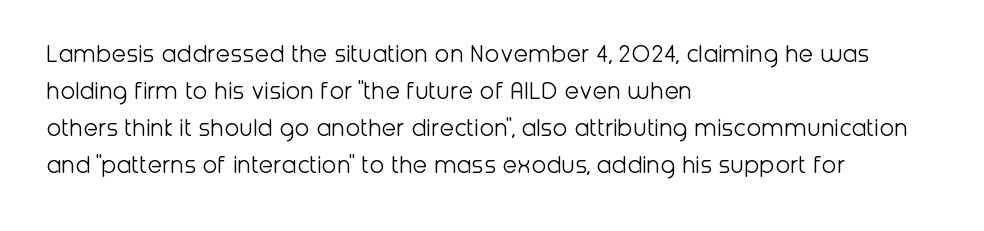
{"italic": "no", "bold": "no", "underline": "no", "align": "left", "line_spacing": "normal", "line_spacing_ratio": 1.37, "letter_spacing": "normal", "letter_spacing_em": 0.0, "glyph_px": 27}
